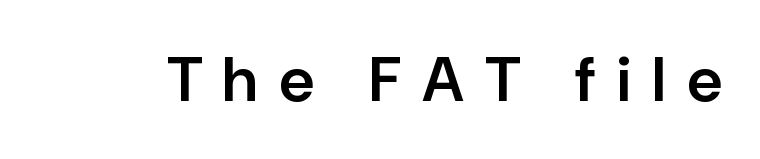
Q: Is the text bold? A: Semi-bold.
Q: Is the text italic (slanted)? A: No, it is upright.
Q: Is the typeface a serif or a sans-serif typeface? A: Sans-serif.
Q: Is the text underlined? A: No.
Q: Is the spacing between letters normal or unusually wide? A: Unusually wide.
Q: Width (condensed, normal, or wide)? A: Normal.
Q: Stroke contrast? A: Low.
Q: x-height? A: Medium.
Q: Monospaced? A: No.
